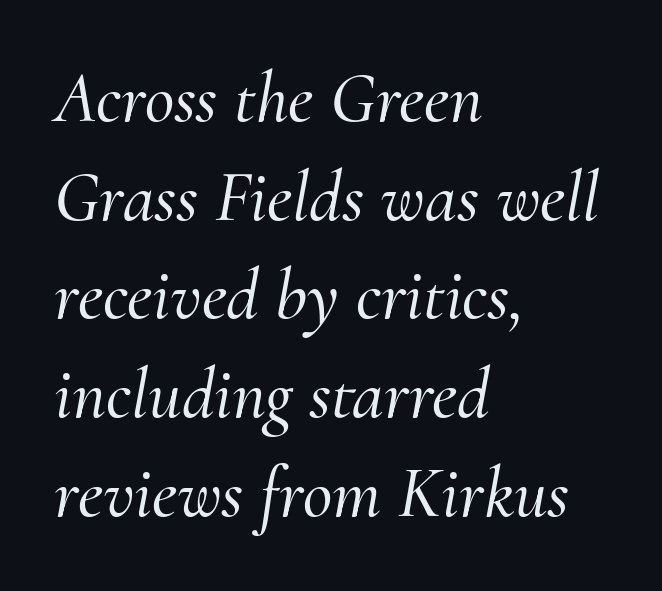
Here the designer chose a conventional face with non-uniform glyph widths. Left-aligned paragraph, ragged on the right. Are there feet on the stems? There are — it's a serif. Characters are canted at an angle relative to the baseline's perpendicular. The baseline area is clear.
